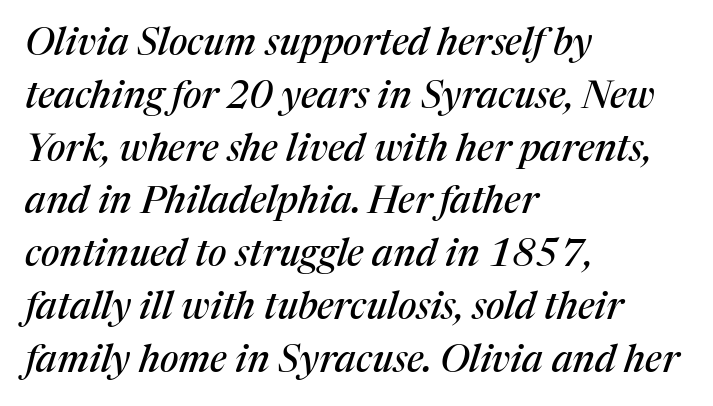
The image shows 38 px serif type, italic (leaning right); set left-aligned, normal line spacing (1.39x), normal letter spacing, not underlined; medium stroke contrast and a medium x-height.
